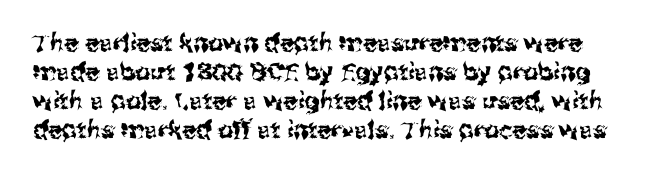
Clear beneath every line of the passage. Tracking value appears to be zero — textbook default spacing. The typography opts for an upright posture over an oblique one.
